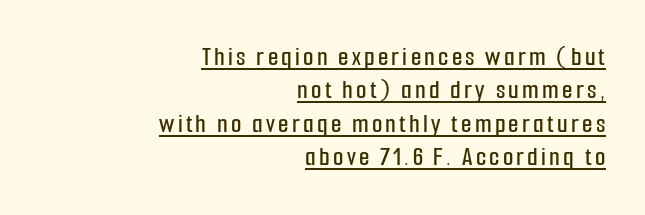
The lettering is marked with a stroke running underneath it. Nope, not italic — everything's standing straight. The lines are quadded right.
